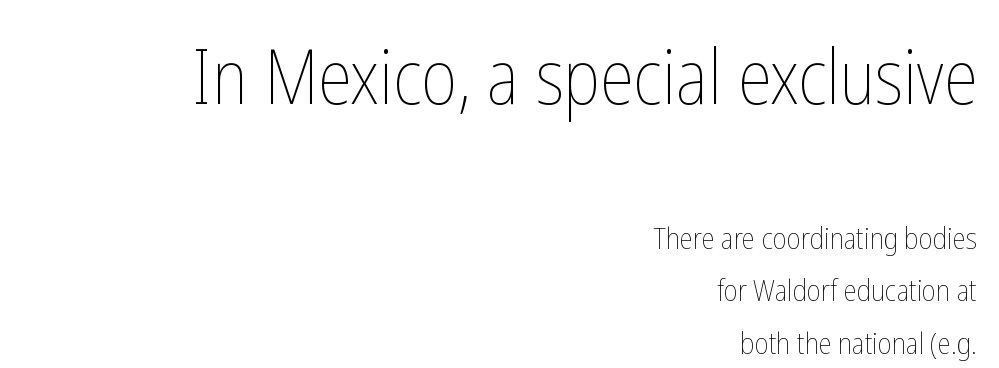
Caption: multi-line text, flush right, ragged left. Is the lower block the larger one? No — the upper block carries the bigger type. This sample uses plain, unmodified letter spacing. Character widths vary here, with narrow letters taking less room than wide ones.
